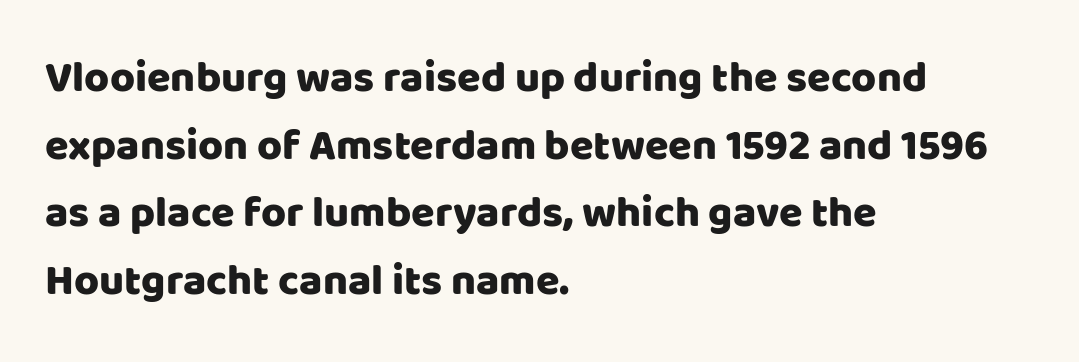
Q: Is the text italic (slanted)? A: No, it is upright.
Q: Is the typeface a serif or a sans-serif typeface? A: Sans-serif.
Q: Is the text underlined? A: No.
Q: How is the paragraph aligned? A: Left-aligned.
Q: Is the spacing between letters normal or unusually wide? A: Normal.
Q: Is the spacing between lines tight, normal or loose? A: Normal.
Q: Width (condensed, normal, or wide)? A: Normal.
Q: Stroke contrast? A: Low.
Q: x-height? A: Large.
Q: Monospaced? A: No.
